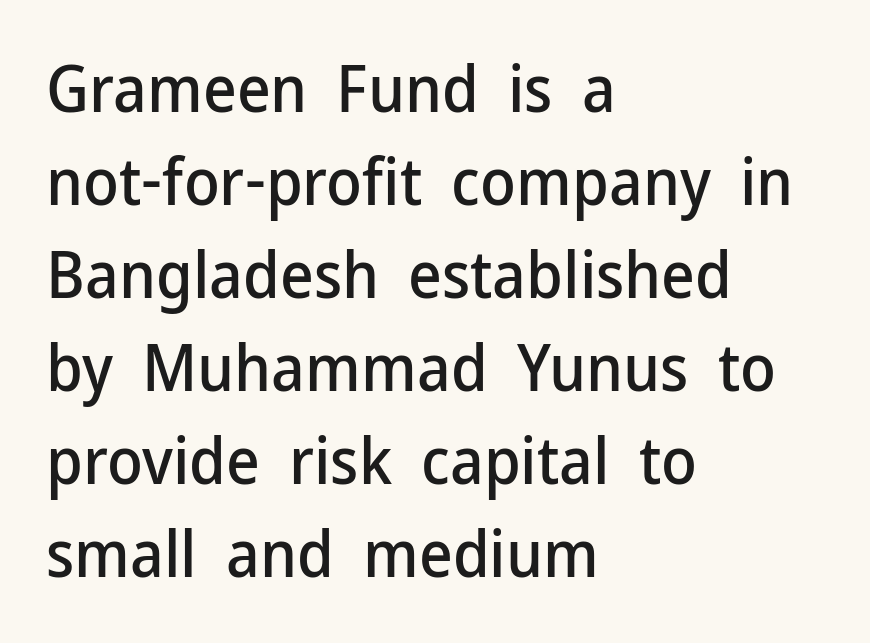
Q: Is the text italic (slanted)? A: No, it is upright.
Q: Is the typeface a serif or a sans-serif typeface? A: Sans-serif.
Q: Is the text underlined? A: No.
Q: How is the paragraph aligned? A: Left-aligned.
Q: Is the spacing between letters normal or unusually wide? A: Normal.
Q: Is the spacing between lines tight, normal or loose? A: Normal.
Q: Width (condensed, normal, or wide)? A: Normal.
Q: Stroke contrast? A: Low.
Q: x-height? A: Medium.
Q: Monospaced? A: No.
